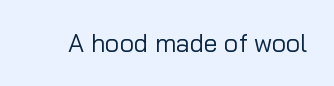
Q: Is the text bold? A: No.
Q: Is the text italic (slanted)? A: No, it is upright.
Q: Is the text underlined? A: No.
Q: Is the spacing between letters normal or unusually wide? A: Normal.
